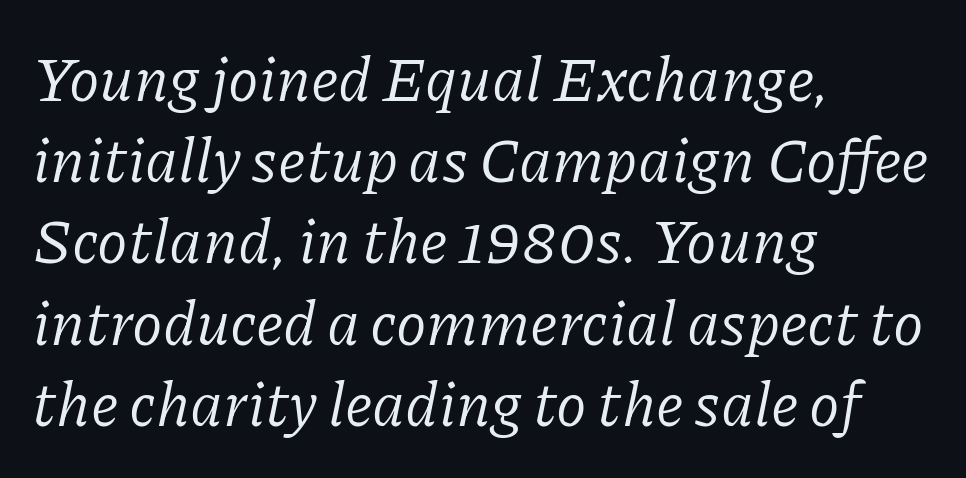
Q: Is the text bold? A: No.
Q: Is the text italic (slanted)? A: Yes, it leans right by about 11 degrees.
Q: Is the typeface a serif or a sans-serif typeface? A: Serif.
Q: Is the text underlined? A: No.
Q: How is the paragraph aligned? A: Left-aligned.
Q: Is the spacing between letters normal or unusually wide? A: Normal.
Q: Is the spacing between lines tight, normal or loose? A: Normal.
Q: Width (condensed, normal, or wide)? A: Normal.
Q: Stroke contrast? A: Low.
Q: x-height? A: Medium.
Q: Monospaced? A: No.
